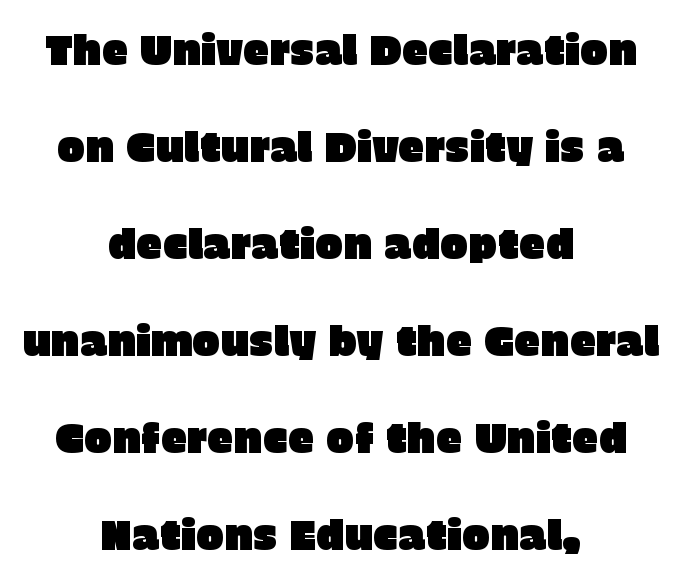
{"serif": "no", "italic": "no", "width": "normal", "stroke_contrast": "low", "x_height": "large", "monospaced": "no", "underline": "no", "align": "center", "line_spacing": "loose", "line_spacing_ratio": 2.31, "letter_spacing": "normal", "letter_spacing_em": 0.0, "glyph_px": 42}
